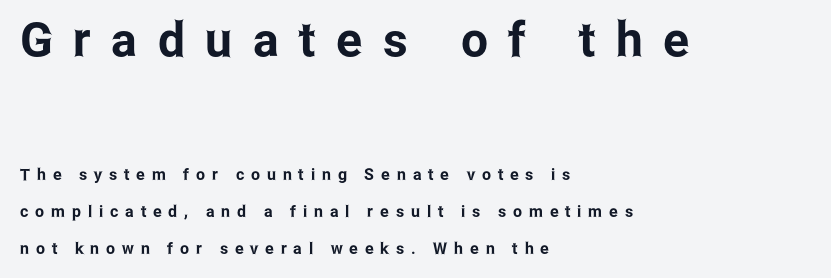
The image shows 48 px condensed sans-serif type, upright; set left-aligned, loose line spacing (2.29x), unusually wide letter spacing (+0.43 em), not underlined; the first (top) block is 3.0x larger; low stroke contrast and a medium x-height.
